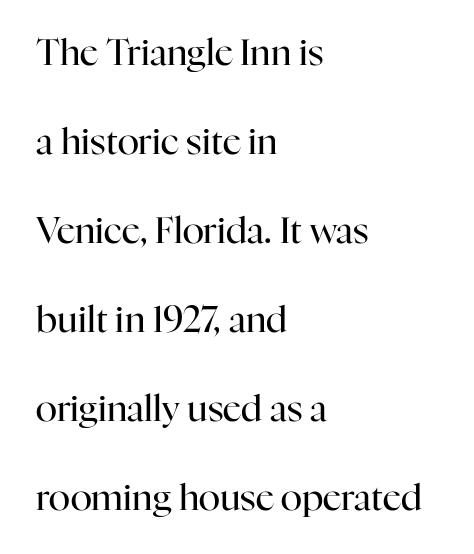
The strip under each line holds only bare page. A typesetter would call this zero additional tracking. The passage is arranged the way most books set body copy — flush left. Nope, not italic — everything's standing straight. Airy leading.
